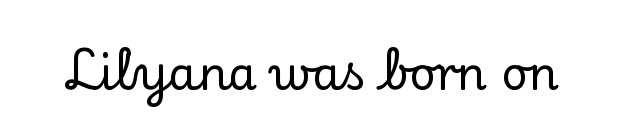
The image shows 46 px serif type, upright; set normal letter spacing, not underlined; low stroke contrast and a small x-height.
